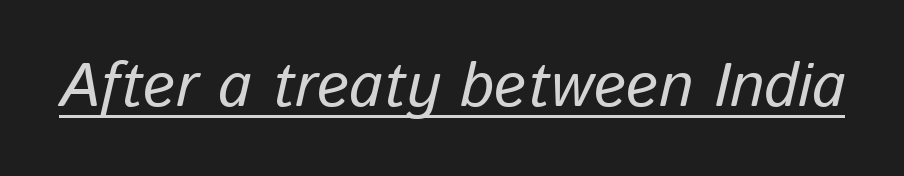
The image shows 62 px regular-weight type, italic (leaning right); set normal letter spacing, underlined; low stroke contrast and a medium x-height.
